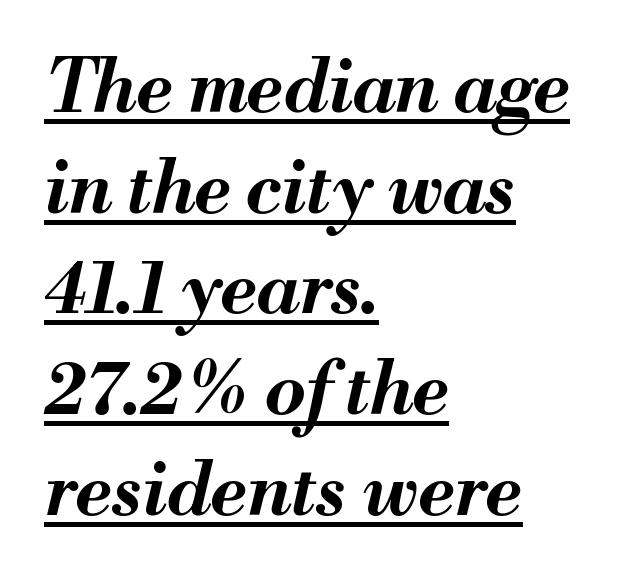
{"italic": "yes", "lean": "right", "slant_degrees": 13, "bold": "yes", "weight": "bold", "width": "normal", "stroke_contrast": "medium", "x_height": "small", "monospaced": "no", "underline": "yes", "align": "left", "line_spacing": "normal", "line_spacing_ratio": 1.38, "letter_spacing": "normal", "letter_spacing_em": 0.0, "glyph_px": 73}
